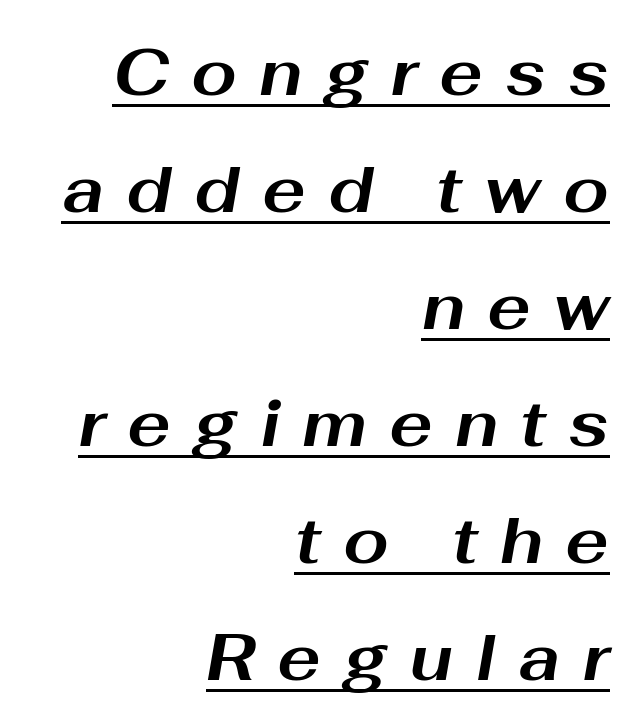
{"italic": "yes", "lean": "right", "slant_degrees": 10, "bold": "yes", "weight": "bold", "width": "wide", "stroke_contrast": "medium", "x_height": "medium", "monospaced": "no", "underline": "yes", "align": "right", "line_spacing_ratio": 1.8, "letter_spacing": "wide", "letter_spacing_em": 0.34, "glyph_px": 65}
